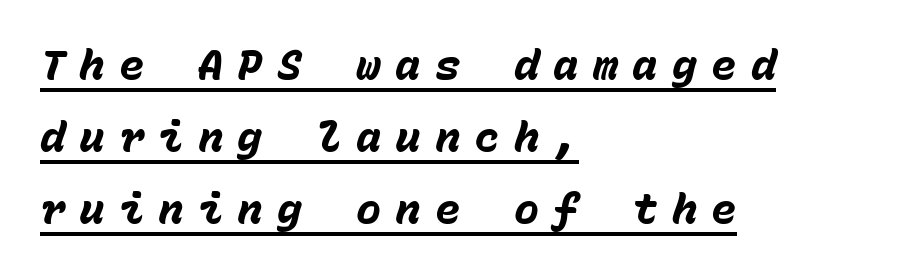
{"italic": "yes", "lean": "right", "slant_degrees": 15, "bold": "yes", "weight": "heavy", "width": "normal", "stroke_contrast": "low", "x_height": "medium", "monospaced": "yes", "underline": "yes", "align": "left", "line_spacing_ratio": 1.72, "letter_spacing": "wide", "letter_spacing_em": 0.34, "glyph_px": 42}
